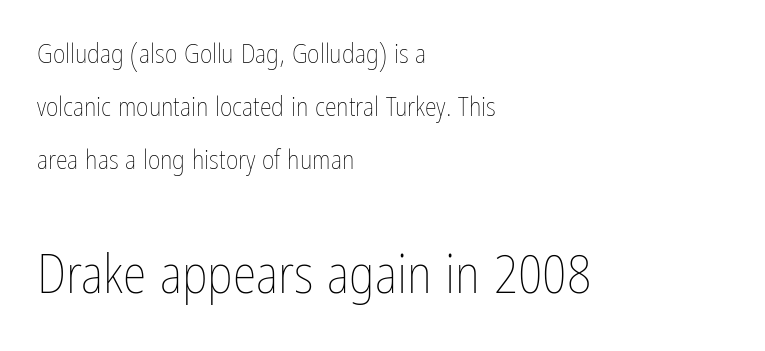
The specimen reads as upright at a glance. These glyphs show unthickened strokes, regular width or finer. Scale increases going downward across the two blocks. You could fit nearly another row in the gap between these rows.
